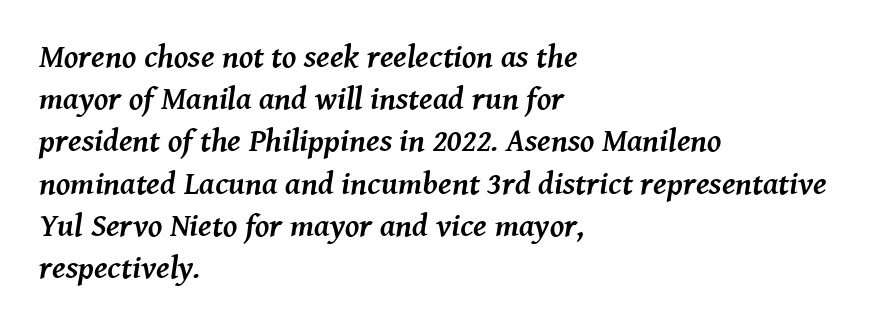
The image shows 32 px semibold serif type, italic (leaning right); set left-aligned, normal line spacing (1.32x), normal letter spacing, not underlined; medium stroke contrast and a medium x-height.
